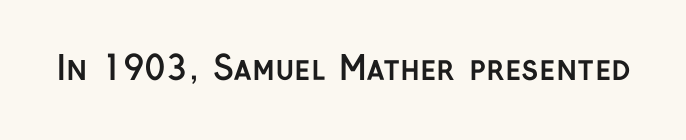
{"serif": "no", "italic": "no", "bold": "yes", "weight": "semibold", "width": "normal", "stroke_contrast": "low", "x_height": "medium", "monospaced": "no", "underline": "no", "letter_spacing": "normal", "letter_spacing_em": 0.0, "glyph_px": 33}
